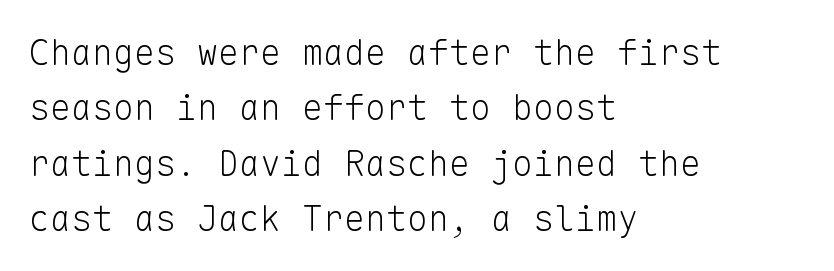
Style check: upright. A normal amount of white space separates one row of letters from the next. Caption: face not bold, strokes unweighted. The typeface chosen for these lines omits serifs. All the whitespace from short lines collects on the right. Tracking here is standard; glyphs follow each other at the usual distance.
